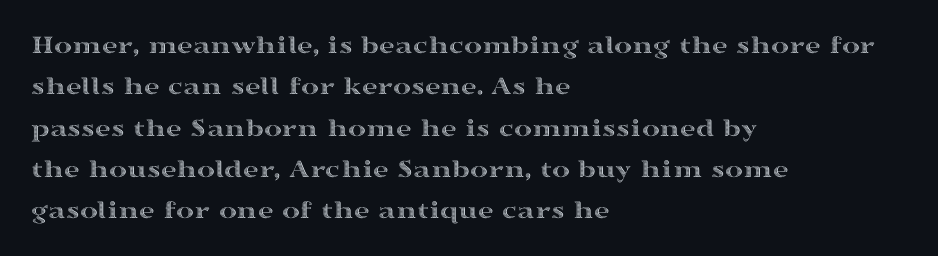
Successive baselines arrive at the customary interval. Short and long lines alike share a common starting point at left. Italic: no, the glyphs are upright roman. Short note: letters normally spaced. Quick note: underline off.
